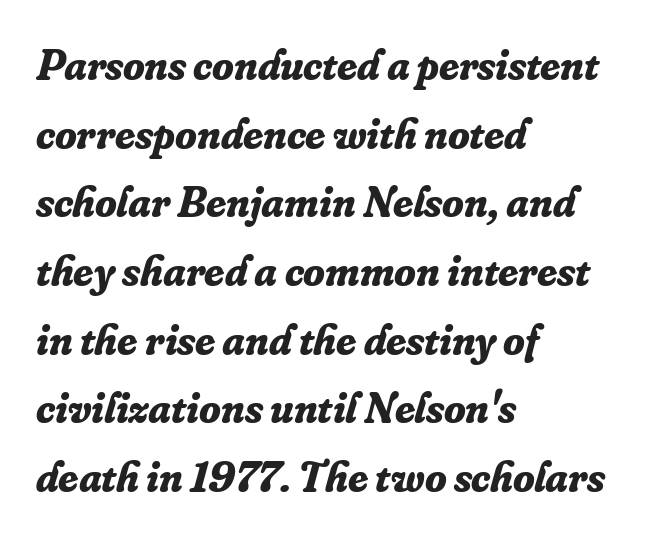
The image shows 44 px bold serif type, italic (leaning right); set left-aligned, normal line spacing (1.56x), normal letter spacing, not underlined; low stroke contrast and a small x-height.
